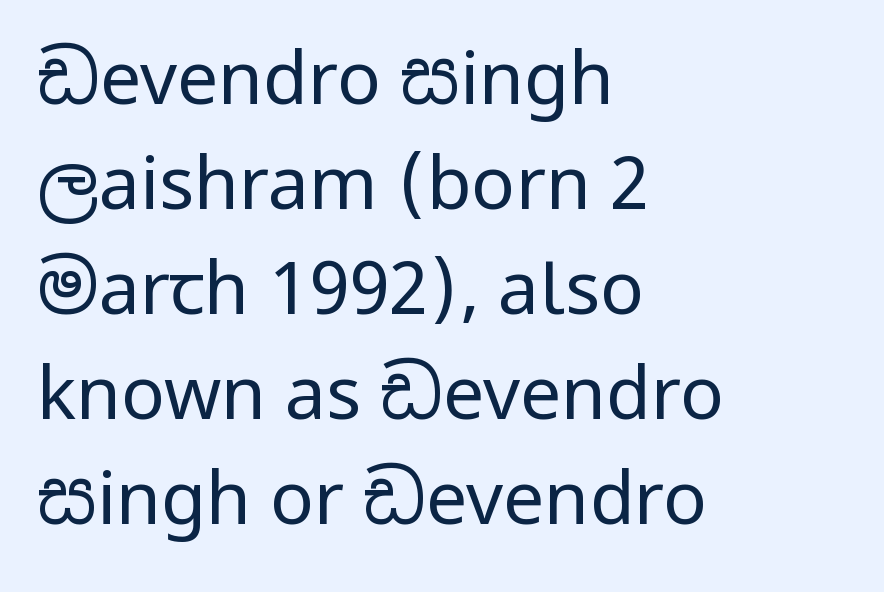
{"serif": "no", "italic": "no", "bold": "no", "weight": "regular", "width": "normal", "stroke_contrast": "low", "x_height": "medium", "monospaced": "no", "underline": "no", "align": "left", "line_spacing": "normal", "line_spacing_ratio": 1.44, "letter_spacing": "normal", "letter_spacing_em": 0.0, "glyph_px": 73}
